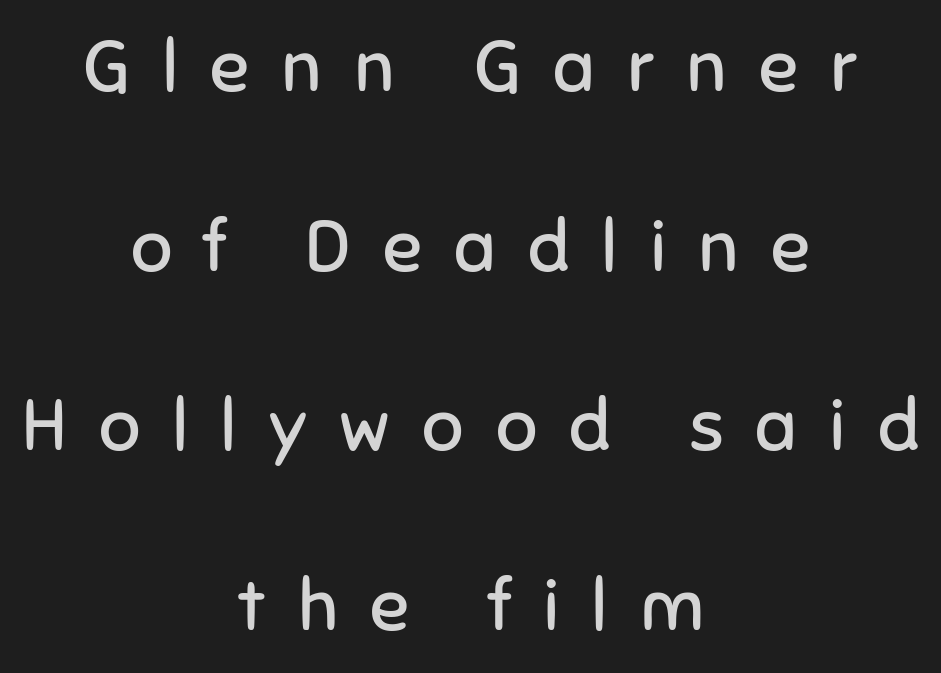
{"serif": "no", "italic": "no", "bold": "no", "weight": "regular", "width": "normal", "stroke_contrast": "low", "x_height": "medium", "monospaced": "no", "underline": "no", "align": "center", "line_spacing": "loose", "line_spacing_ratio": 2.46, "letter_spacing": "wide", "letter_spacing_em": 0.44, "glyph_px": 73}
